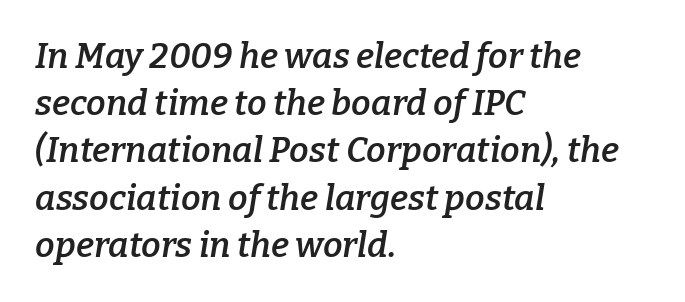
The image shows 35 px semibold serif type, italic (leaning right); set left-aligned, normal line spacing (1.35x), normal letter spacing, not underlined; low stroke contrast and a medium x-height.
